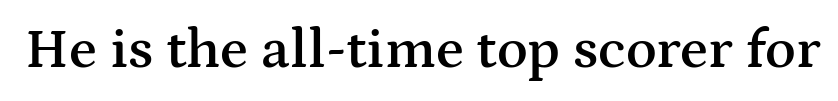
This is moderately heavy type, rendered in semibold. Varying glyph widths throughout — classic text-font behaviour. The specimen reads as upright at a glance. The letters sit at their default tracking, neither squeezed nor spread. Each row of text sits above clean, open space. Stroke terminals: seriffed.
